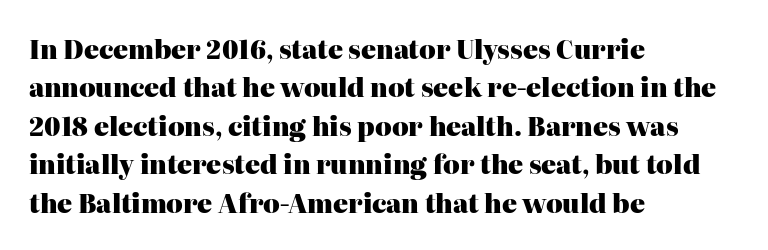
Here the glyphs are tracked normally, forming tight word shapes. Does the weight exceed regular? Yes, all the way to bold. The text block is weighted toward the left margin, trailing off unevenly rightward. Style check: upright. Notice how descenders clear the ascenders below comfortably — that's standard leading. Glance below the letters and you will spot only blank space.
